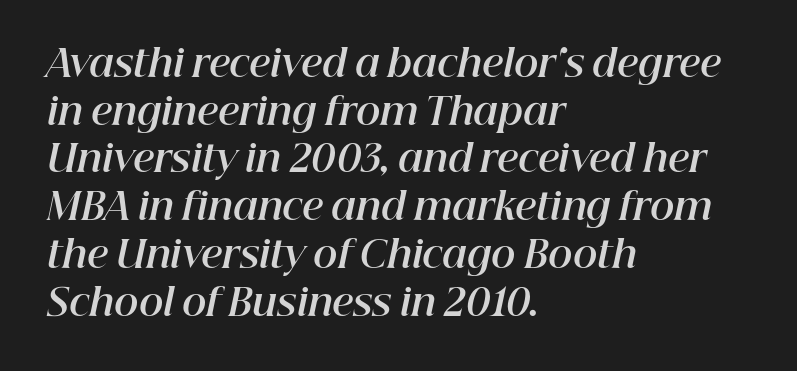
Line beginnings align vertically; line endings do not. These lines keep a tight, regular rhythm from letter to letter. Proportional: the letters do not fall into vertical columns. It's the slanting kind of type.
